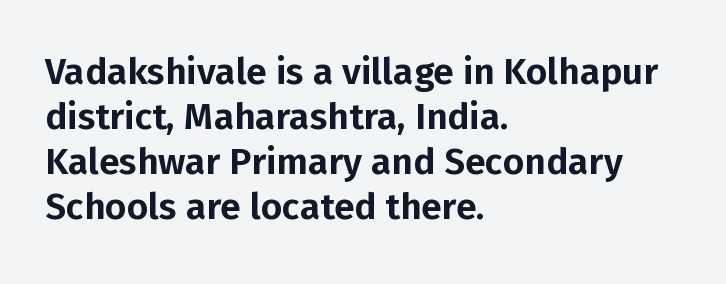
These lines are rendered in a variable-pitch font. Examine the stroke ends and you'll find no serifs. The gaps between neighbouring characters are ordinary and unremarkable. In terms of posture, this sample is upright.
